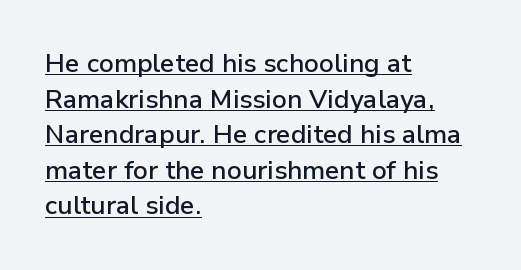
{"italic": "no", "underline": "yes", "align": "left", "line_spacing": "normal", "line_spacing_ratio": 1.37, "letter_spacing": "normal", "letter_spacing_em": 0.0, "glyph_px": 26}
